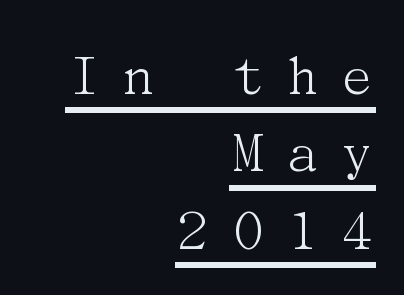
Serifs: yes, visible at the terminals of the letterforms. Caption: face not bold, strokes unweighted. Vertical spacing — default. Display-style spreading of the glyphs; the letterfit is very open. Every word sits above its own underline. Posture: upright roman.
